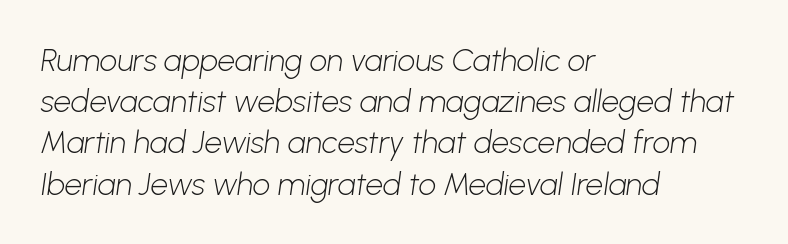
The image shows 31 px light sans-serif type; set left-aligned, normal line spacing (1.33x), normal letter spacing, not underlined; low stroke contrast and a medium x-height.
